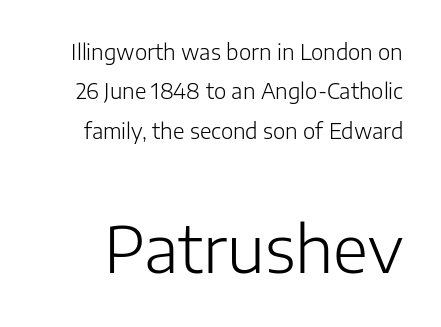
{"serif": "no", "italic": "no", "bold": "no", "weight": "light", "width": "normal", "stroke_contrast": "low", "x_height": "medium", "monospaced": "no", "underline": "no", "line_spacing_ratio": 1.87, "letter_spacing": "normal", "letter_spacing_em": 0.0, "larger_block": "second", "size_ratio": 3.05, "glyph_px": 64}
